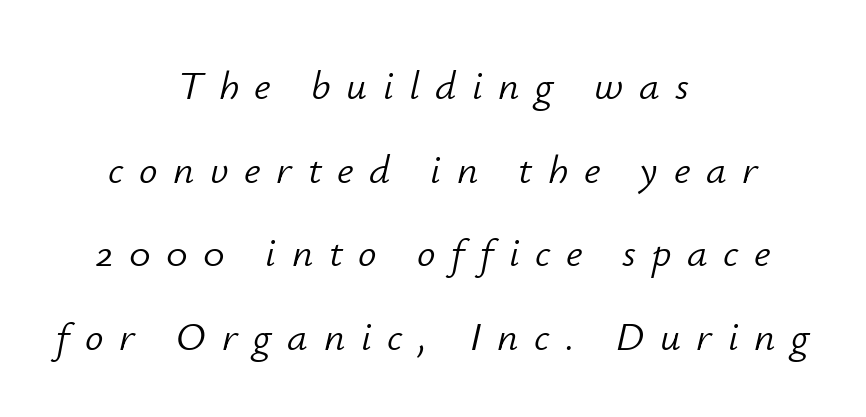
{"italic": "yes", "lean": "right", "slant_degrees": 12, "bold": "no", "weight": "light", "width": "normal", "stroke_contrast": "low", "x_height": "small", "monospaced": "no", "underline": "no", "align": "center", "line_spacing": "loose", "line_spacing_ratio": 2.04, "letter_spacing": "wide", "letter_spacing_em": 0.38, "glyph_px": 41}
